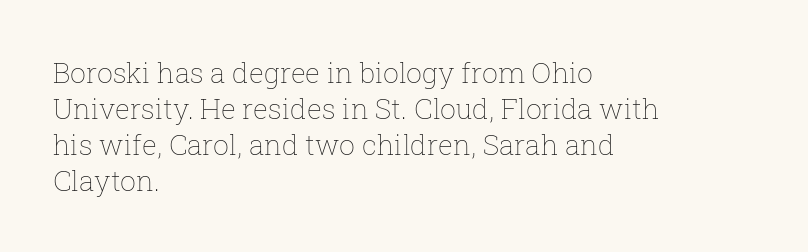
The image shows 28 px thin type, upright; set left-aligned, normal line spacing (1.28x), normal letter spacing, not underlined; low stroke contrast and a medium x-height.
